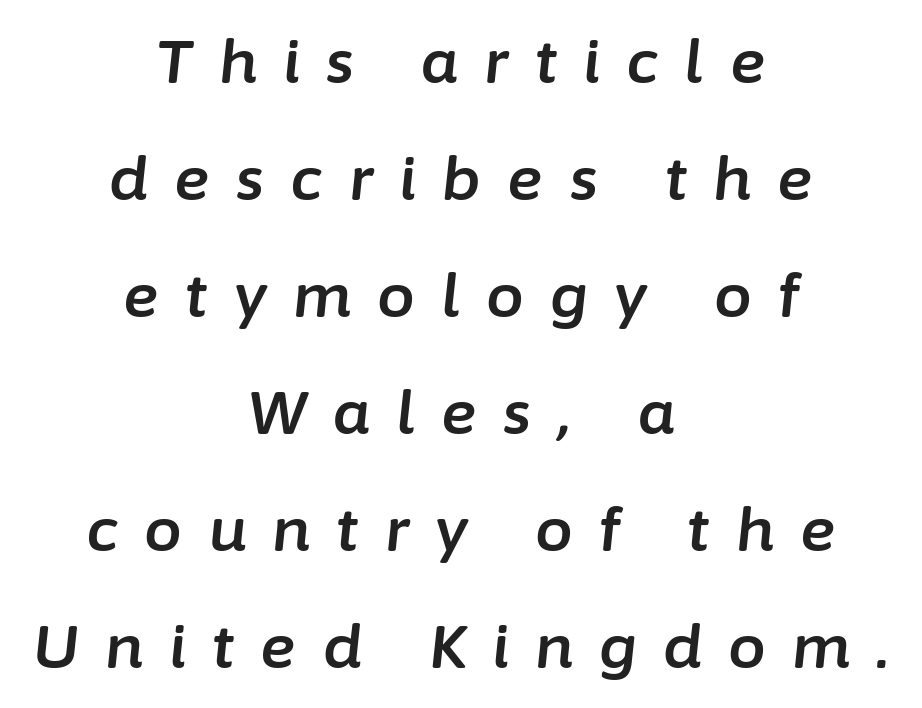
Q: Is the text italic (slanted)? A: Yes, it leans right by about 6 degrees.
Q: Is the text underlined? A: No.
Q: How is the paragraph aligned? A: Centered.
Q: Is the spacing between letters normal or unusually wide? A: Unusually wide.
Q: Is the spacing between lines tight, normal or loose? A: Loose.
Q: Width (condensed, normal, or wide)? A: Normal.
Q: Stroke contrast? A: Low.
Q: x-height? A: Medium.
Q: Monospaced? A: No.
